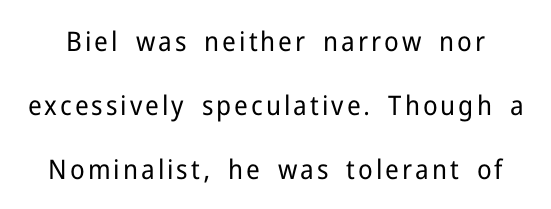
The block of text is sparse from top to bottom, with ample space between rows. A bare baseline throughout the passage. A roman cut, with each character standing at attention. The passage shown is not bold in any degree.
